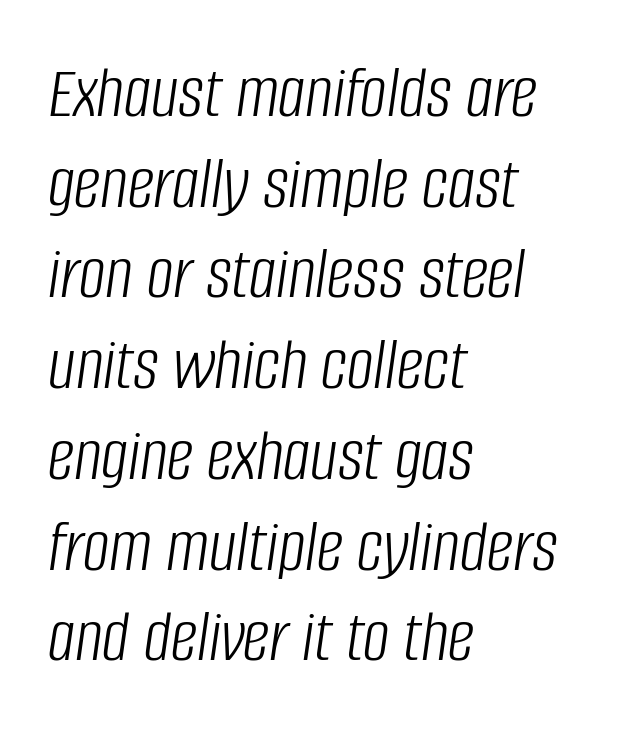
The lines in this sample share a left origin and differ only in where they stop. The passage shown is typed in a proportional face where columns would drift. Emphasis-style slanted type is in use. The baseline area is clear.
